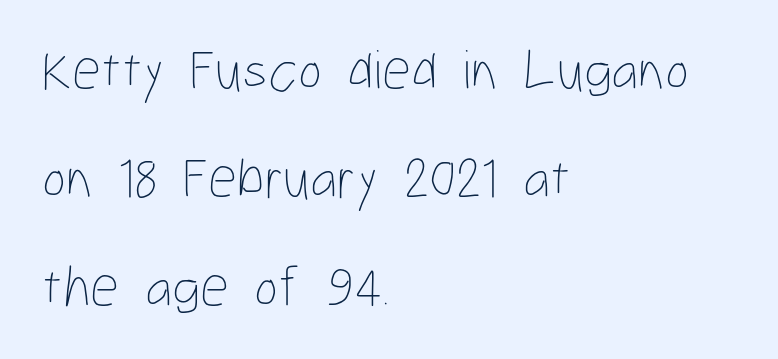
Q: Is the text bold? A: No.
Q: Is the text italic (slanted)? A: No, it is upright.
Q: Is the text underlined? A: No.
Q: How is the paragraph aligned? A: Left-aligned.
Q: Is the spacing between letters normal or unusually wide? A: Normal.
Q: Is the spacing between lines tight, normal or loose? A: Loose.
Q: Width (condensed, normal, or wide)? A: Condensed.
Q: Stroke contrast? A: Low.
Q: x-height? A: Medium.
Q: Monospaced? A: No.
